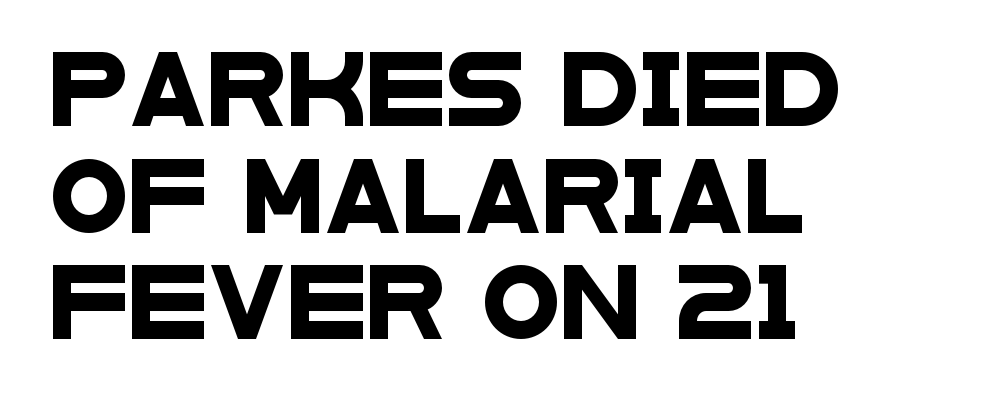
Q: Is the typeface a serif or a sans-serif typeface? A: Sans-serif.
Q: Is the text underlined? A: No.
Q: How is the paragraph aligned? A: Left-aligned.
Q: Is the spacing between letters normal or unusually wide? A: Normal.
Q: Is the spacing between lines tight, normal or loose? A: Normal.
Q: Width (condensed, normal, or wide)? A: Wide.
Q: Stroke contrast? A: Low.
Q: x-height? A: Large.
Q: Monospaced? A: No.
